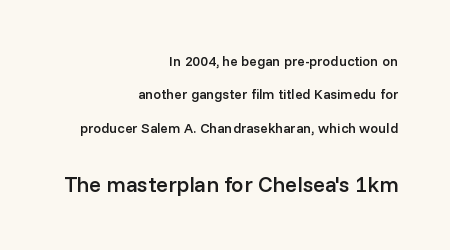
Caption: upper text group reduced, lower text group enlarged. Check under the words: just untouched page. As a designer I'd log this as weight 600, semibold. The paragraph shown leans on its right margin.
